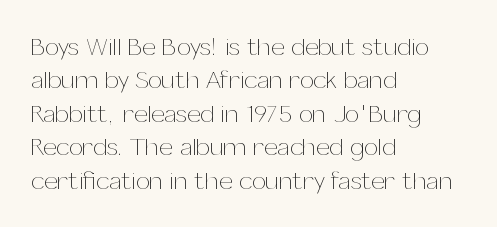
Notice how the stems are strictly vertical — no italics here. Clear beneath every line of the passage. Compared with typical paragraphs, the rows here are spaced about the same. The letters look calm and open, with moderate or lighter stems. Spacing between characters is what you'd get straight out of the box.
